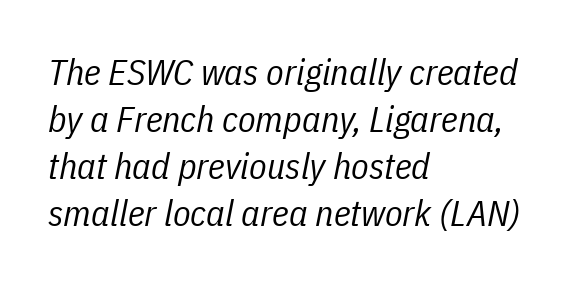
{"italic": "yes", "lean": "right", "slant_degrees": 11, "bold": "no", "weight": "regular", "width": "condensed", "stroke_contrast": "low", "x_height": "medium", "monospaced": "no", "underline": "no", "align": "left", "line_spacing": "normal", "line_spacing_ratio": 1.31, "letter_spacing": "normal", "letter_spacing_em": 0.0, "glyph_px": 36}
